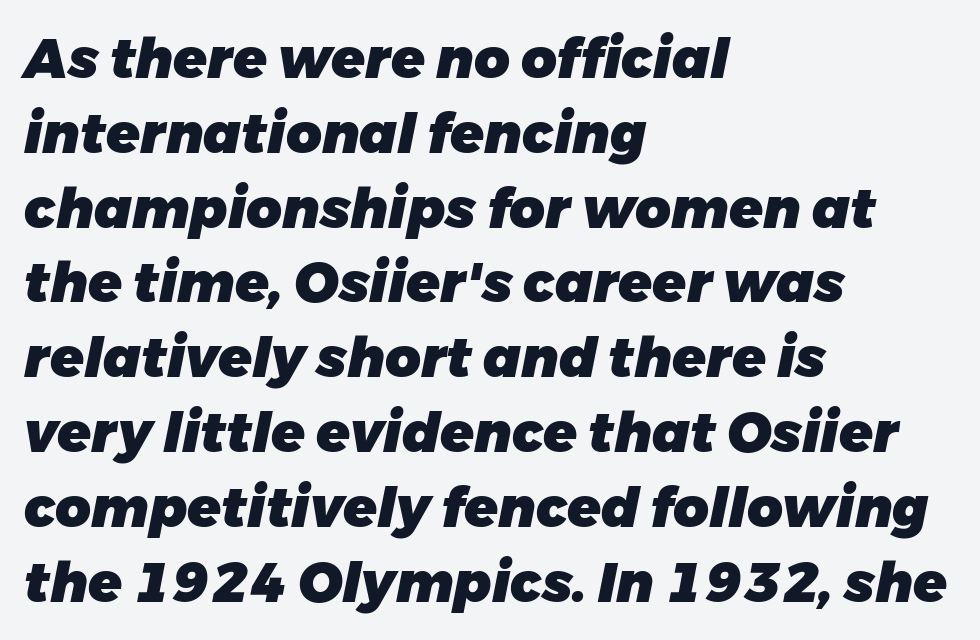
The vertical gap from one line to the next is medium. Alignment: flush left. Look at the tracking — it's just the regular setting, nothing added. The passage shown is not underscored anywhere. I'd describe the lettering as bold — thick and assertive. Rendered with sloped, italic letterforms.
